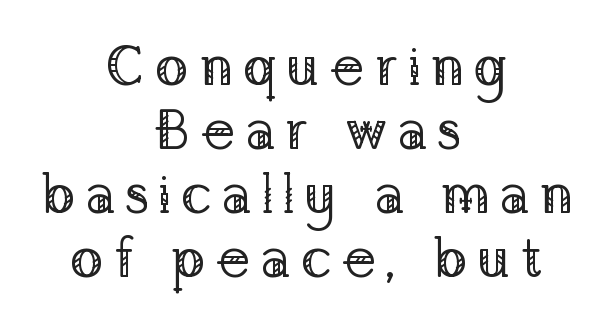
{"serif": "yes", "italic": "no", "bold": "no", "weight": "regular", "width": "normal", "stroke_contrast": "low", "x_height": "medium", "monospaced": "no", "underline": "no", "align": "center", "line_spacing": "tight", "line_spacing_ratio": 1.14, "glyph_px": 56}
